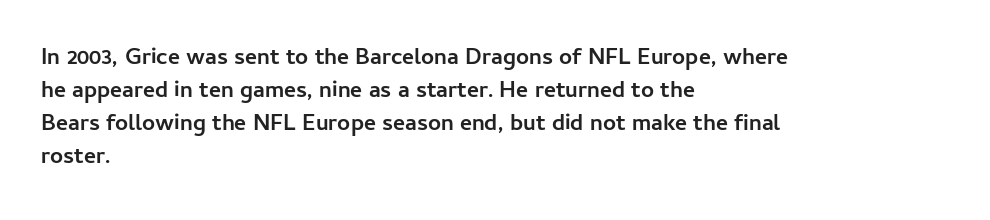
Q: Is the text bold? A: Yes.
Q: Is the text italic (slanted)? A: No, it is upright.
Q: Is the text underlined? A: No.
Q: How is the paragraph aligned? A: Left-aligned.
Q: Is the spacing between letters normal or unusually wide? A: Normal.
Q: Is the spacing between lines tight, normal or loose? A: Normal.
